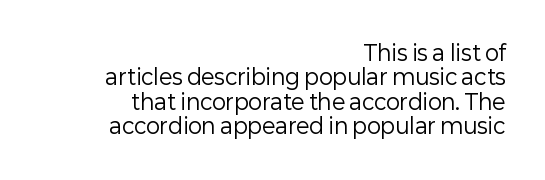
{"italic": "no", "bold": "no", "underline": "no", "align": "right", "line_spacing_ratio": 1.16, "letter_spacing": "normal", "letter_spacing_em": 0.0, "glyph_px": 21}
